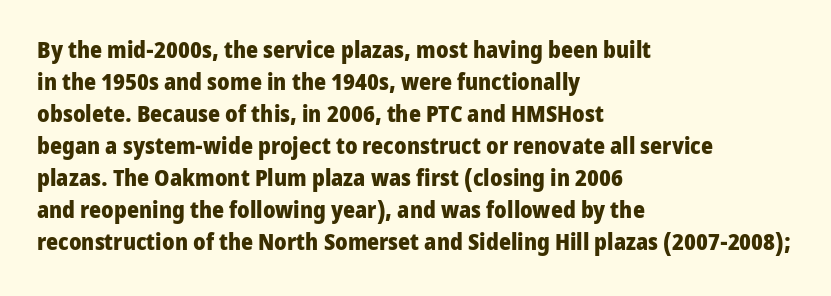
Compared with typical paragraphs, the rows here are spaced about the same. In terms of posture, this sample is upright. You'd pick this weight for a headline — it's a proper bold. Typeset ragged right — the left edge is the straight one.
